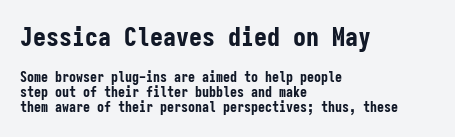
{"italic": "no", "bold": "yes", "underline": "no", "align": "left", "line_spacing": "tight", "line_spacing_ratio": 1.06, "letter_spacing": "normal", "letter_spacing_em": 0.0, "larger_block": "first", "size_ratio": 1.86, "glyph_px": 26}
